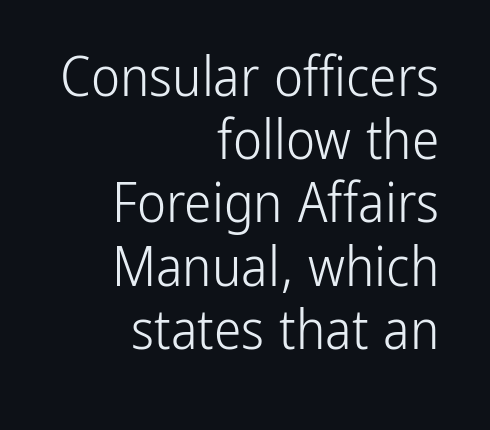
Varying glyph widths throughout — classic text-font behaviour. Vertically, the passage feels compressed, each row crowding the next. The rendering anchors every line to the right-hand side. The characters are drawn with everyday or finer stroke widths. The area under the type is left untouched. Italic? Not at all — the glyphs are vertical.
